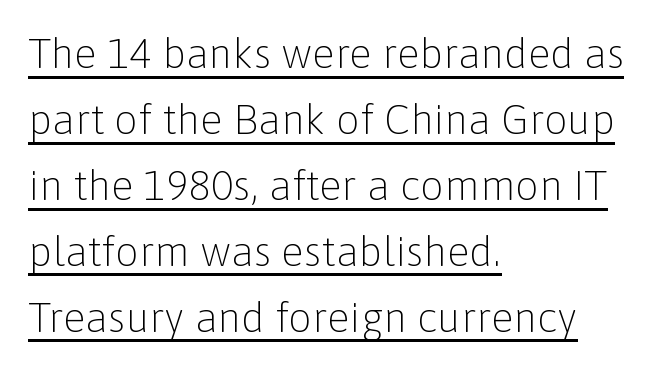
Reading down the block, your eye returns to a fixed left position each line. Each line of the rendering has a horizontal stroke beneath the glyphs. Posture: straight, roman, zero tilt. Weight class: somewhere from thin through regular. There is no visible air inserted between adjacent glyphs.
